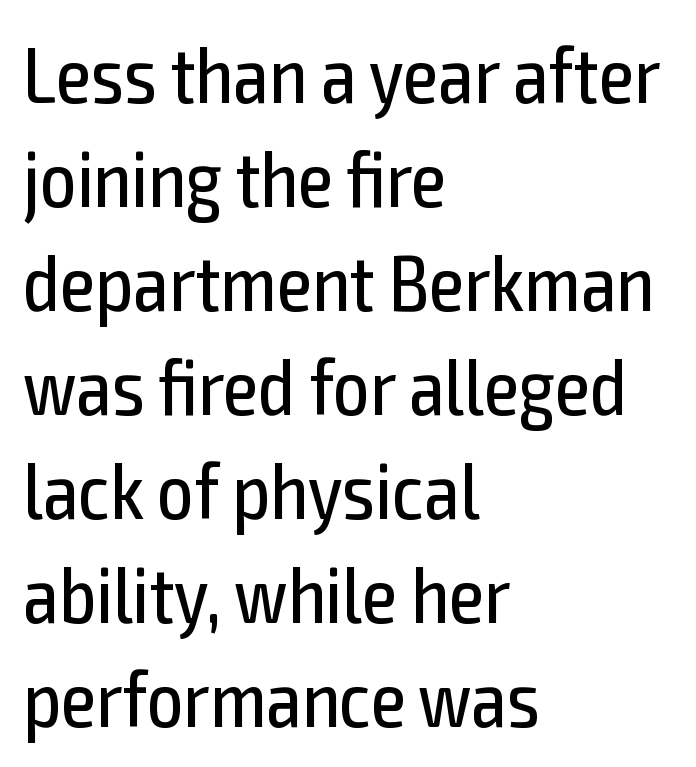
Q: Is the text bold? A: No.
Q: Is the text italic (slanted)? A: No, it is upright.
Q: Is the typeface a serif or a sans-serif typeface? A: Sans-serif.
Q: Is the text underlined? A: No.
Q: How is the paragraph aligned? A: Left-aligned.
Q: Is the spacing between letters normal or unusually wide? A: Normal.
Q: Is the spacing between lines tight, normal or loose? A: Normal.
Q: Width (condensed, normal, or wide)? A: Condensed.
Q: x-height? A: Medium.
Q: Monospaced? A: No.
